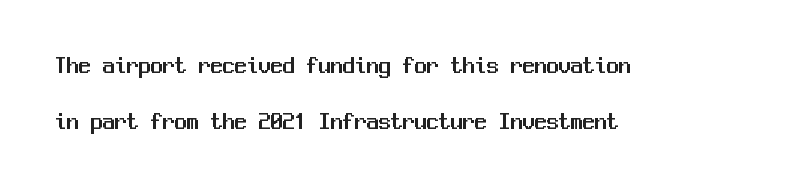
Q: Is the text italic (slanted)? A: No, it is upright.
Q: Is the text underlined? A: No.
Q: How is the paragraph aligned? A: Left-aligned.
Q: Is the spacing between letters normal or unusually wide? A: Normal.
Q: Is the spacing between lines tight, normal or loose? A: Loose.
